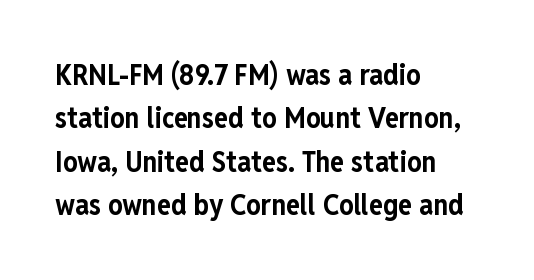
Q: Is the text bold? A: Yes.
Q: Is the text italic (slanted)? A: No, it is upright.
Q: Is the typeface a serif or a sans-serif typeface? A: Sans-serif.
Q: Is the text underlined? A: No.
Q: How is the paragraph aligned? A: Left-aligned.
Q: Is the spacing between letters normal or unusually wide? A: Normal.
Q: Is the spacing between lines tight, normal or loose? A: Normal.
Q: Width (condensed, normal, or wide)? A: Condensed.
Q: Stroke contrast? A: Low.
Q: x-height? A: Medium.
Q: Monospaced? A: No.
